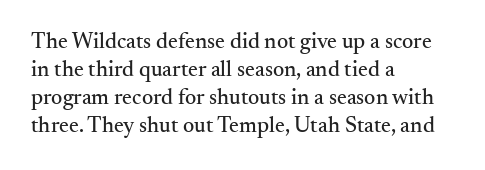
The image shows 22 px text type, upright; set left-aligned, normal line spacing (1.28x), normal letter spacing, not underlined.
